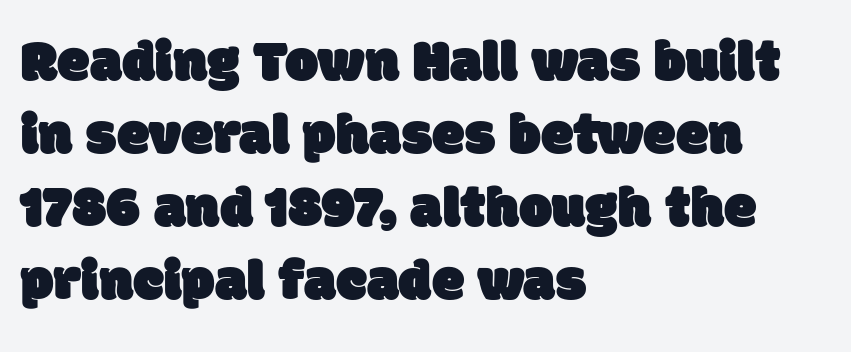
Q: Is the typeface a serif or a sans-serif typeface? A: Sans-serif.
Q: Is the text underlined? A: No.
Q: How is the paragraph aligned? A: Left-aligned.
Q: Is the spacing between letters normal or unusually wide? A: Normal.
Q: Width (condensed, normal, or wide)? A: Normal.
Q: Stroke contrast? A: Low.
Q: x-height? A: Large.
Q: Monospaced? A: No.
